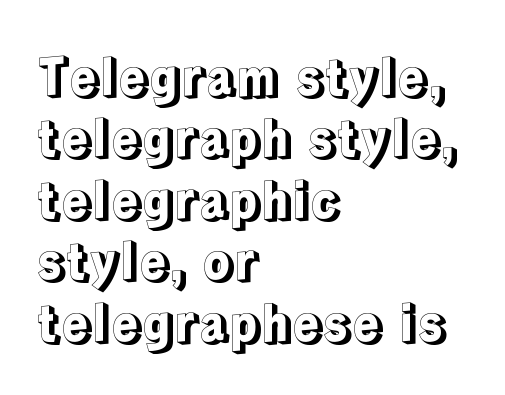
Spacing verdict: proportional, widths tailored to each character. Honestly, the letter spacing is just normal — you wouldn't notice it. If you drew a ruler down the left edge, every line would touch it. Quick note: not italic, upright. Type without underlining.
